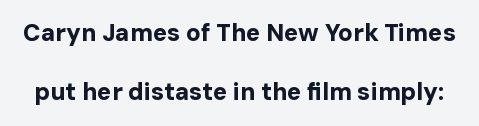
{"italic": "no", "bold": "yes", "underline": "no", "line_spacing": "loose", "line_spacing_ratio": 2.46, "letter_spacing": "normal", "letter_spacing_em": 0.0, "glyph_px": 24}
